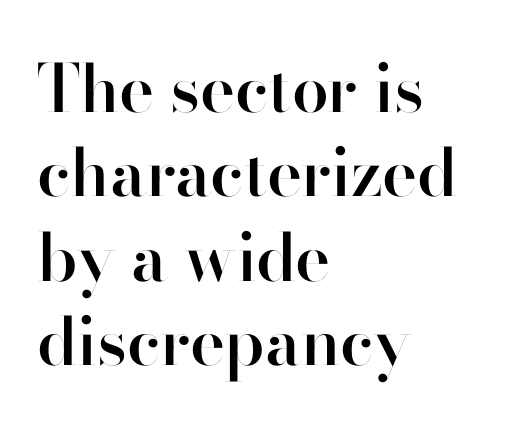
{"serif": "no", "italic": "no", "bold": "semi", "weight": "semibold", "width": "normal", "stroke_contrast": "high", "x_height": "small", "monospaced": "no", "underline": "no", "align": "left", "line_spacing": "normal", "line_spacing_ratio": 1.28, "letter_spacing": "normal", "letter_spacing_em": 0.0, "glyph_px": 66}
